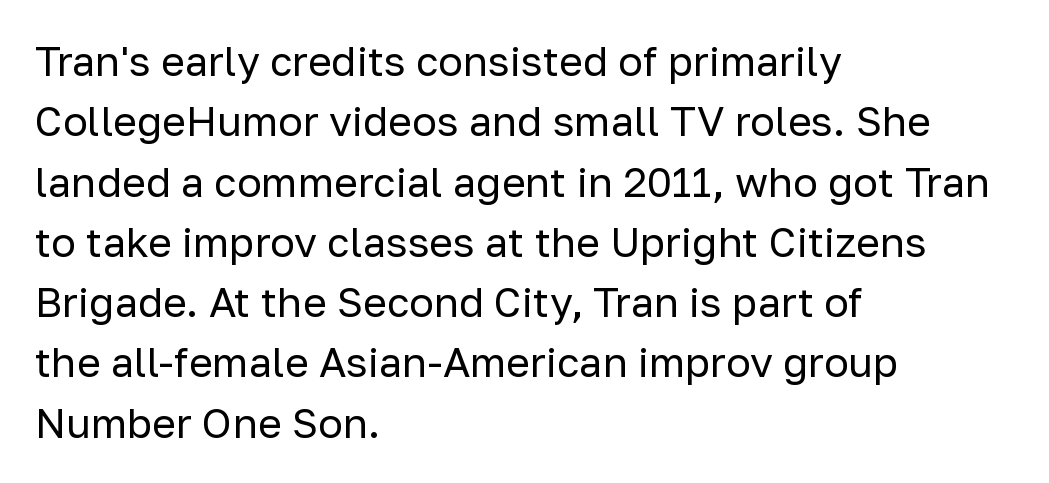
The image shows 41 px regular-weight sans-serif type, upright; set left-aligned, normal line spacing (1.47x), normal letter spacing, not underlined; low stroke contrast and a medium x-height.
